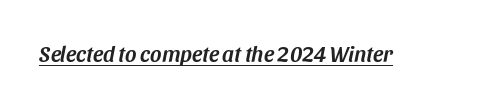
An italicized treatment has been applied to the whole sample. In designer terms, the underline attribute is active on this setting. This sample uses plain, unmodified letter spacing.
